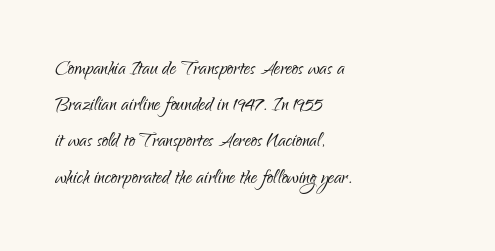
{"bold": "no", "underline": "no", "align": "left", "line_spacing": "normal", "line_spacing_ratio": 1.45, "letter_spacing": "normal", "letter_spacing_em": 0.0, "glyph_px": 25}
